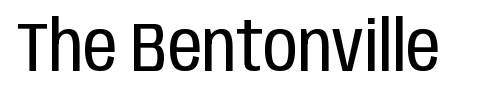
Classification — sans serif. Is the type heavy? It reads as light-to-regular instead. Posture: straight, roman, zero tilt. Underline: absent. Proportional: the letters do not fall into vertical columns.
